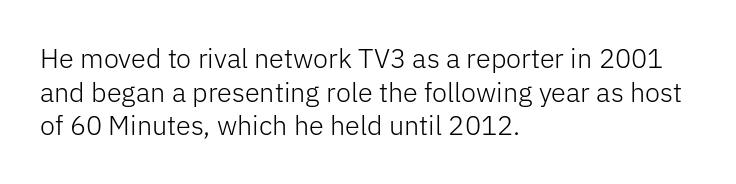
Whoever set this chose a conventional vertical rhythm. Each stroke keeps to a modest, everyday thickness or less. Is there any slant? The stems are plumb. Any mark beneath the type? The region is blank. Horizontal alignment here is leftward, the default for most running prose.
